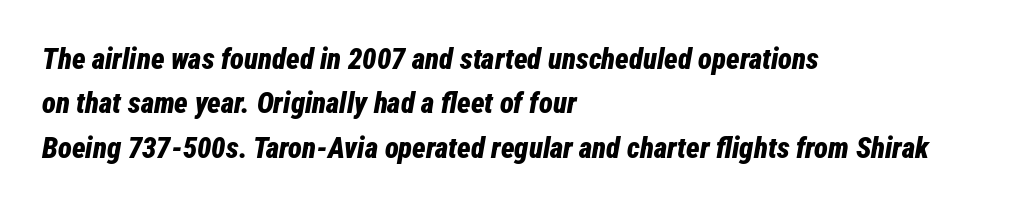
Q: Is the text bold? A: Yes.
Q: Is the text italic (slanted)? A: Yes, it leans right by about 12 degrees.
Q: Is the text underlined? A: No.
Q: How is the paragraph aligned? A: Left-aligned.
Q: Is the spacing between letters normal or unusually wide? A: Normal.
Q: Is the spacing between lines tight, normal or loose? A: Normal.
Q: Width (condensed, normal, or wide)? A: Condensed.
Q: Stroke contrast? A: Low.
Q: x-height? A: Medium.
Q: Monospaced? A: No.
